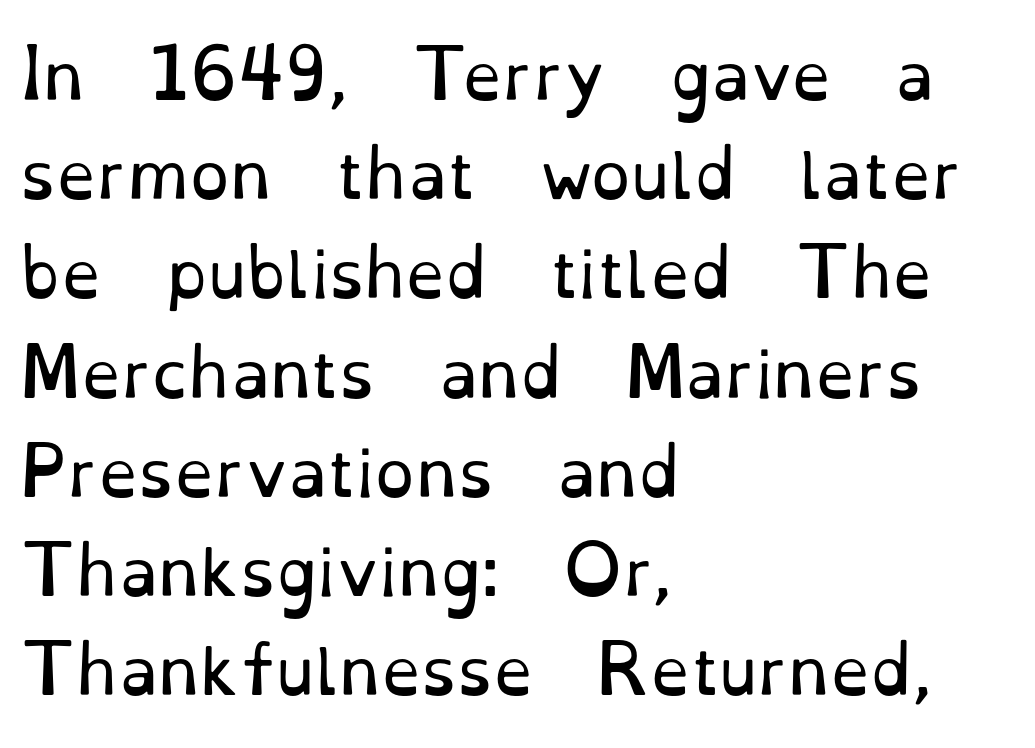
Q: Is the text bold? A: No.
Q: Is the text italic (slanted)? A: No, it is upright.
Q: Is the typeface a serif or a sans-serif typeface? A: Sans-serif.
Q: Is the text underlined? A: No.
Q: How is the paragraph aligned? A: Left-aligned.
Q: Is the spacing between letters normal or unusually wide? A: Normal.
Q: Is the spacing between lines tight, normal or loose? A: Normal.
Q: Width (condensed, normal, or wide)? A: Normal.
Q: Stroke contrast? A: Low.
Q: x-height? A: Small.
Q: Monospaced? A: No.
